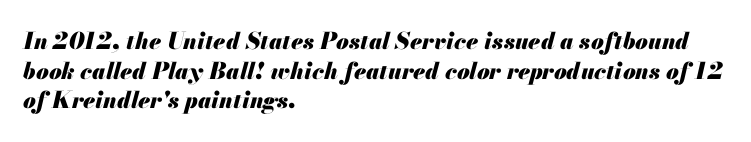
Compared with typical paragraphs, the rows here are spaced about the same. The text carries the slant typical of an italic or oblique font. The gap between lines stays unmarked. In terms of weight, the rendering is a true, heavy bold. One-word summary of the alignment: left. This rendering leaves character spacing at its baseline value.
